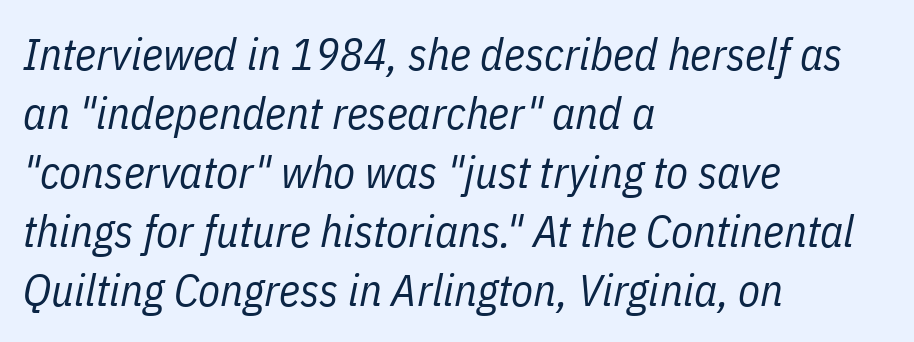
The gaps between neighbouring characters are ordinary and unremarkable. The line-height multiplier appears to be the usual default. Each row of text sits above clean, open space. Tall strokes in this sample are angled rather than plumb.
